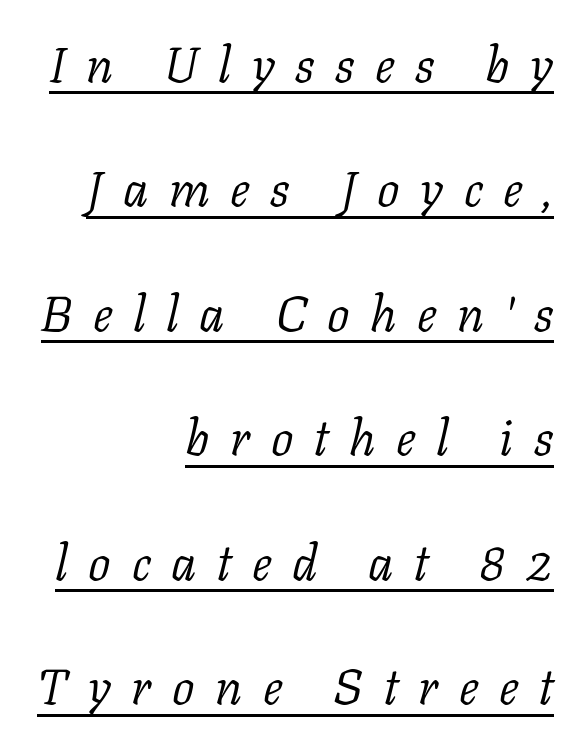
Q: Is the text bold? A: No.
Q: Is the text italic (slanted)? A: Yes, it leans right by about 11 degrees.
Q: Is the typeface a serif or a sans-serif typeface? A: Serif.
Q: Is the text underlined? A: Yes.
Q: How is the paragraph aligned? A: Right-aligned.
Q: Is the spacing between letters normal or unusually wide? A: Unusually wide.
Q: Is the spacing between lines tight, normal or loose? A: Loose.
Q: Width (condensed, normal, or wide)? A: Normal.
Q: Stroke contrast? A: Low.
Q: x-height? A: Medium.
Q: Monospaced? A: No.
